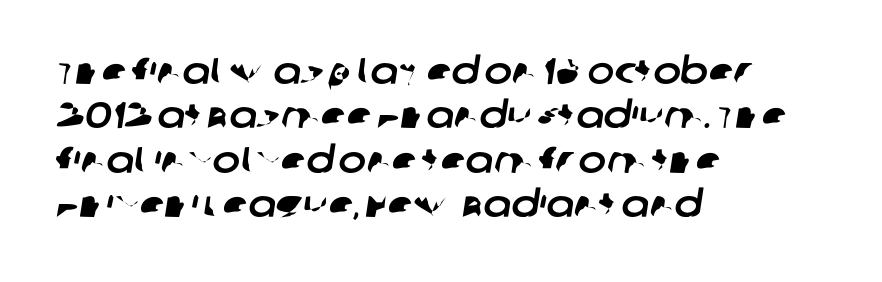
{"serif": "no", "width": "normal", "stroke_contrast": "low", "x_height": "large", "monospaced": "no", "underline": "no", "align": "left", "line_spacing_ratio": 1.2, "letter_spacing": "normal", "letter_spacing_em": 0.0, "glyph_px": 37}
